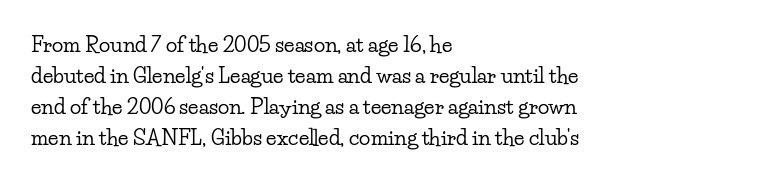
{"italic": "no", "underline": "no", "align": "left", "line_spacing": "normal", "line_spacing_ratio": 1.47, "letter_spacing": "normal", "letter_spacing_em": 0.0, "glyph_px": 21}
